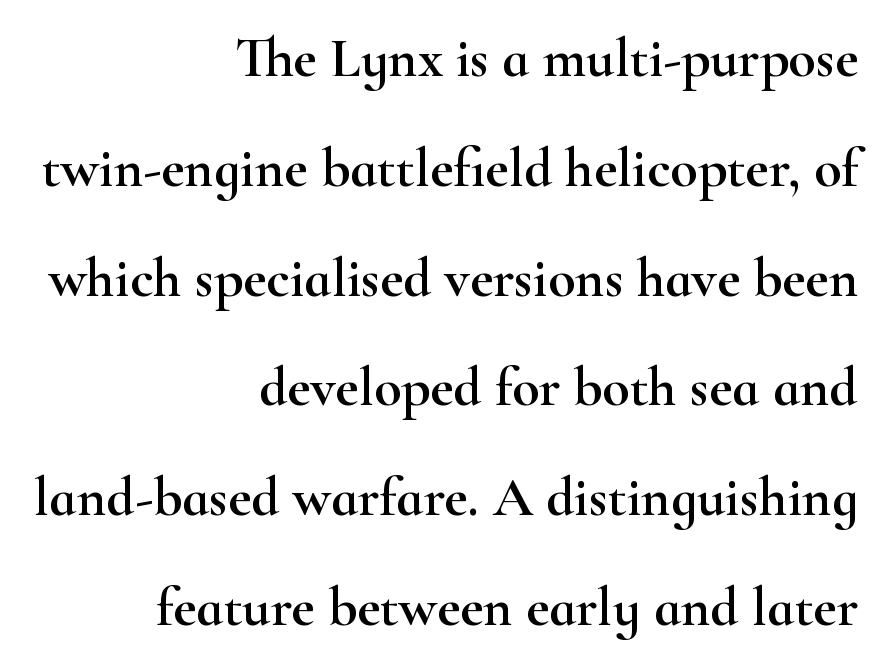
Q: Is the text italic (slanted)? A: No, it is upright.
Q: Is the typeface a serif or a sans-serif typeface? A: Serif.
Q: Is the text underlined? A: No.
Q: How is the paragraph aligned? A: Right-aligned.
Q: Is the spacing between letters normal or unusually wide? A: Normal.
Q: Is the spacing between lines tight, normal or loose? A: Loose.
Q: Width (condensed, normal, or wide)? A: Wide.
Q: Stroke contrast? A: High.
Q: x-height? A: Small.
Q: Monospaced? A: No.
